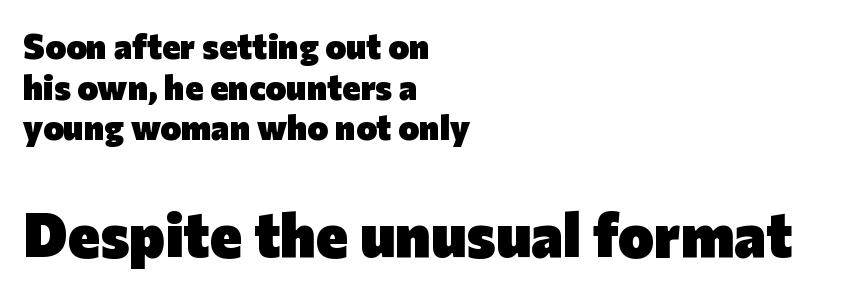
{"serif": "no", "italic": "no", "bold": "yes", "weight": "heavy", "width": "normal", "stroke_contrast": "low", "x_height": "medium", "monospaced": "no", "underline": "no", "align": "left", "line_spacing_ratio": 1.16, "letter_spacing": "normal", "letter_spacing_em": 0.0, "larger_block": "second", "size_ratio": 1.74, "glyph_px": 61}
